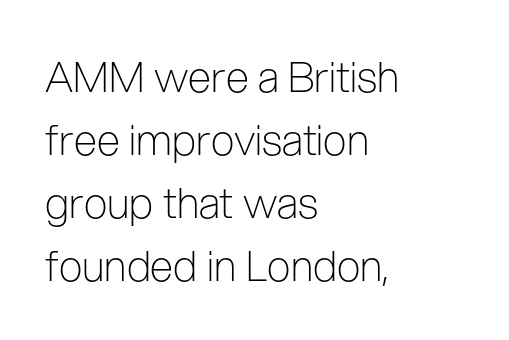
Q: Is the text bold? A: No.
Q: Is the text italic (slanted)? A: No, it is upright.
Q: Is the typeface a serif or a sans-serif typeface? A: Sans-serif.
Q: Is the text underlined? A: No.
Q: How is the paragraph aligned? A: Left-aligned.
Q: Is the spacing between letters normal or unusually wide? A: Normal.
Q: Is the spacing between lines tight, normal or loose? A: Normal.
Q: Width (condensed, normal, or wide)? A: Condensed.
Q: Stroke contrast? A: Low.
Q: x-height? A: Medium.
Q: Monospaced? A: No.
